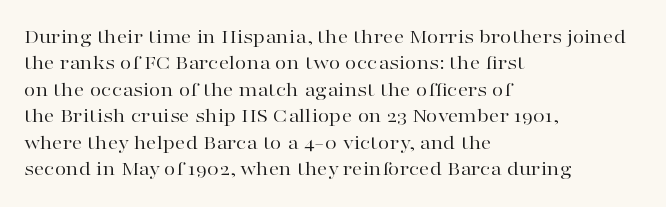
{"italic": "no", "bold": "no", "underline": "no", "align": "left", "line_spacing": "normal", "line_spacing_ratio": 1.26, "letter_spacing": "normal", "letter_spacing_em": 0.0, "glyph_px": 21}
